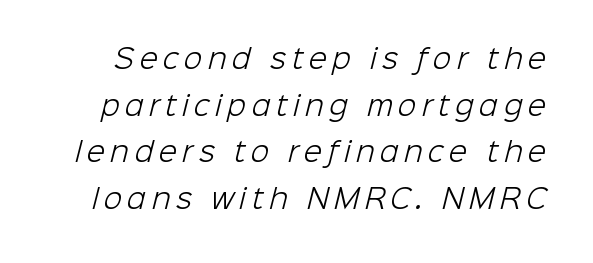
The image shows 27 px text type; set line spacing 1.73x, unusually wide letter spacing (+0.2 em), not underlined.
